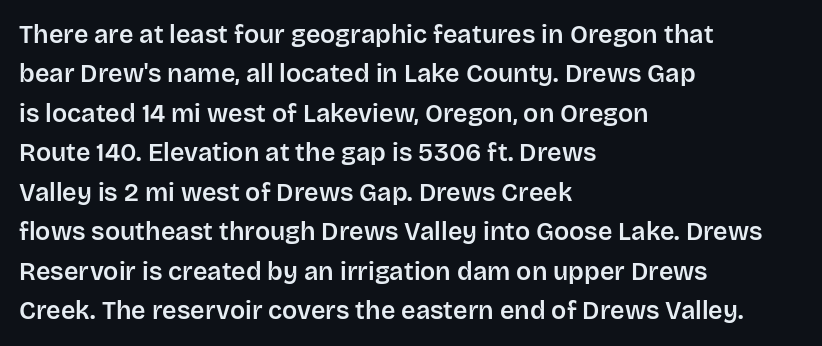
Q: Is the text italic (slanted)? A: No, it is upright.
Q: Is the text underlined? A: No.
Q: How is the paragraph aligned? A: Left-aligned.
Q: Is the spacing between letters normal or unusually wide? A: Normal.
Q: Is the spacing between lines tight, normal or loose? A: Normal.
